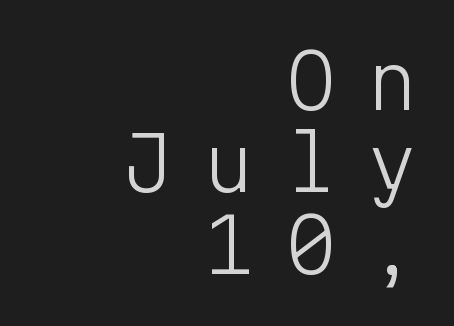
{"serif": "no", "italic": "no", "bold": "no", "weight": "light", "width": "normal", "stroke_contrast": "low", "x_height": "medium", "monospaced": "yes", "underline": "no", "align": "right", "line_spacing": "tight", "line_spacing_ratio": 1.11, "letter_spacing": "wide", "letter_spacing_em": 0.4, "glyph_px": 74}
